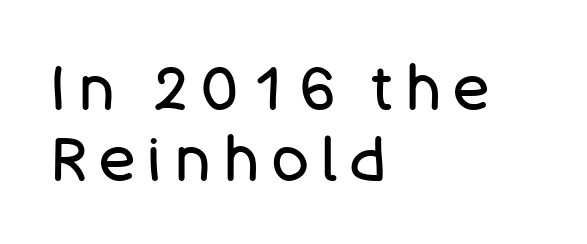
Letterform terminals end flat and unadorned throughout the passage. The lettering holds an erect, upright posture throughout. The letterforms stand isolated, each surrounded by extra space. Notice how the passage keeps a crisp vertical edge on the left only.
